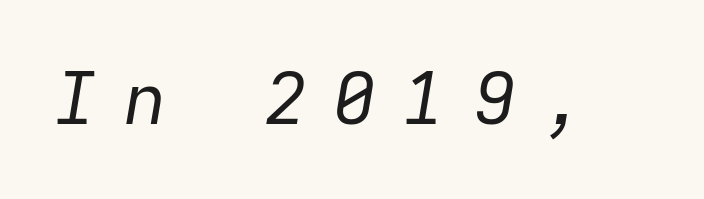
Q: Is the text bold? A: No.
Q: Is the text italic (slanted)? A: Yes, it leans right by about 9 degrees.
Q: Is the text underlined? A: No.
Q: Is the spacing between letters normal or unusually wide? A: Unusually wide.
Q: Width (condensed, normal, or wide)? A: Normal.
Q: Stroke contrast? A: Low.
Q: x-height? A: Medium.
Q: Monospaced? A: Yes.
